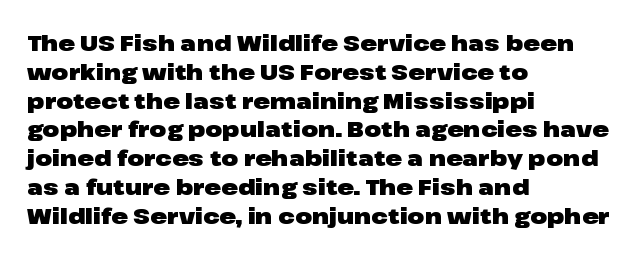
Q: Is the text bold? A: Yes.
Q: Is the text italic (slanted)? A: No, it is upright.
Q: Is the text underlined? A: No.
Q: How is the paragraph aligned? A: Left-aligned.
Q: Is the spacing between letters normal or unusually wide? A: Normal.
Q: Is the spacing between lines tight, normal or loose? A: Normal.
